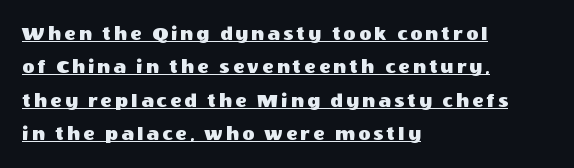
The image shows 21 px text type, upright; set left-aligned, normal line spacing (1.59x), underlined.
